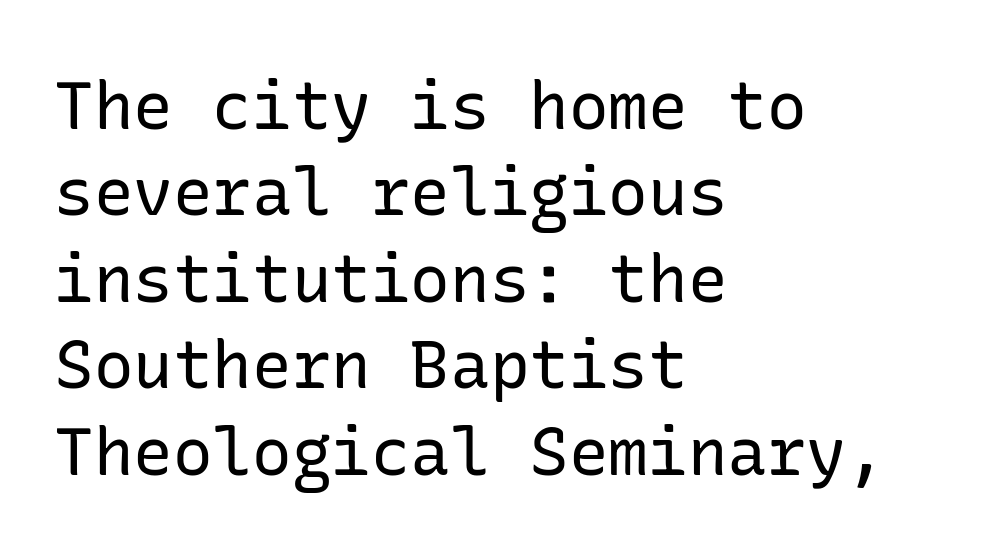
Q: Is the text bold? A: No.
Q: Is the text italic (slanted)? A: No, it is upright.
Q: Is the typeface a serif or a sans-serif typeface? A: Sans-serif.
Q: Is the text underlined? A: No.
Q: How is the paragraph aligned? A: Left-aligned.
Q: Is the spacing between letters normal or unusually wide? A: Normal.
Q: Is the spacing between lines tight, normal or loose? A: Normal.
Q: Width (condensed, normal, or wide)? A: Normal.
Q: Stroke contrast? A: Low.
Q: x-height? A: Medium.
